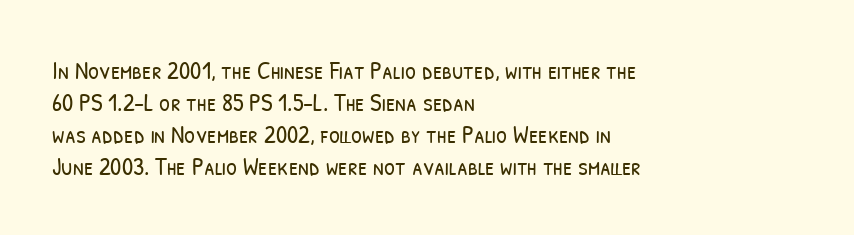
The typeface has the unassuming heft of standard copy or less. Spacing between characters is what you'd get straight out of the box. Short and long lines alike share a common starting point at left. Does the leading feel generous? No, just average.
